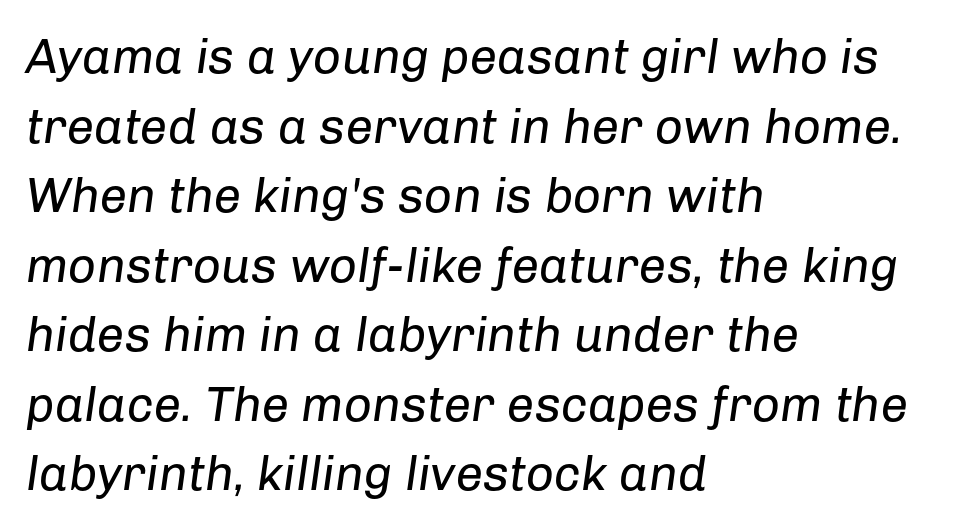
{"italic": "yes", "lean": "right", "slant_degrees": 8, "bold": "no", "weight": "regular", "width": "normal", "stroke_contrast": "low", "x_height": "medium", "monospaced": "no", "underline": "no", "align": "left", "line_spacing": "normal", "line_spacing_ratio": 1.42, "letter_spacing": "normal", "letter_spacing_em": 0.0, "glyph_px": 49}
